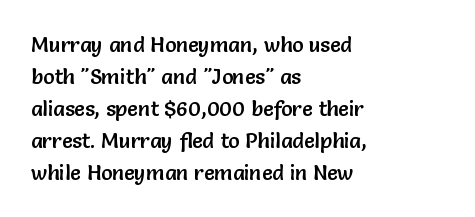
Q: Is the text italic (slanted)? A: No, it is upright.
Q: Is the text underlined? A: No.
Q: How is the paragraph aligned? A: Left-aligned.
Q: Is the spacing between letters normal or unusually wide? A: Normal.
Q: Is the spacing between lines tight, normal or loose? A: Normal.
